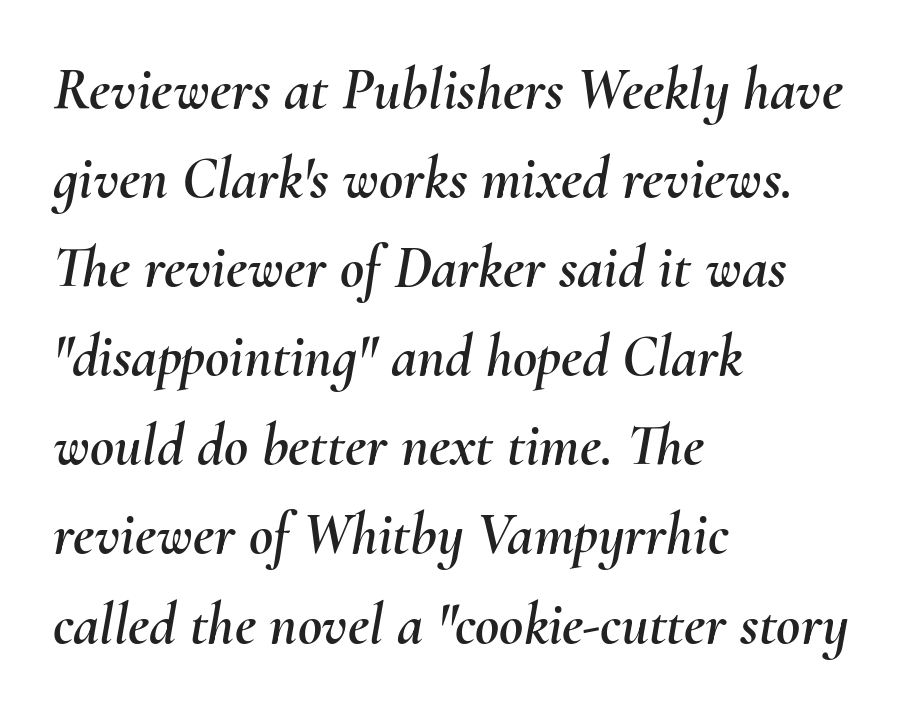
The typography opts for an oblique posture over an upright one. Glyph-to-glyph distance matches everyday printed text. Varying glyph widths throughout — classic text-font behaviour. Alignment: flush left. Glance below the letters and you will spot only blank space. A normal amount of white space separates one row of letters from the next.
